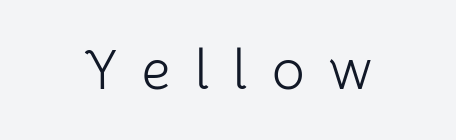
The image shows 56 px light sans-serif type, upright; set centered, unusually wide letter spacing (+0.44 em), not underlined; low stroke contrast and a medium x-height.
